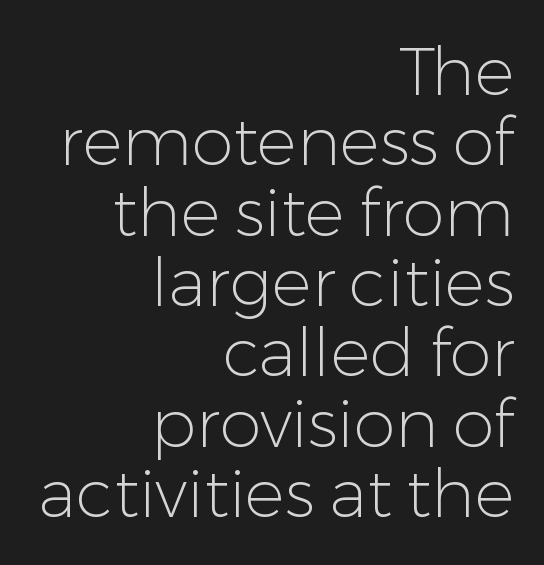
Default kerning and tracking; the words read as compact shapes. The space beneath each line is pristine and unruled. Short and long lines alike share a common ending point at right. Each letter keeps its own natural width here, so spacing adapts to shape. The face used here is a sans, in the tradition of grotesques and geometrics. Posture: upright roman.
